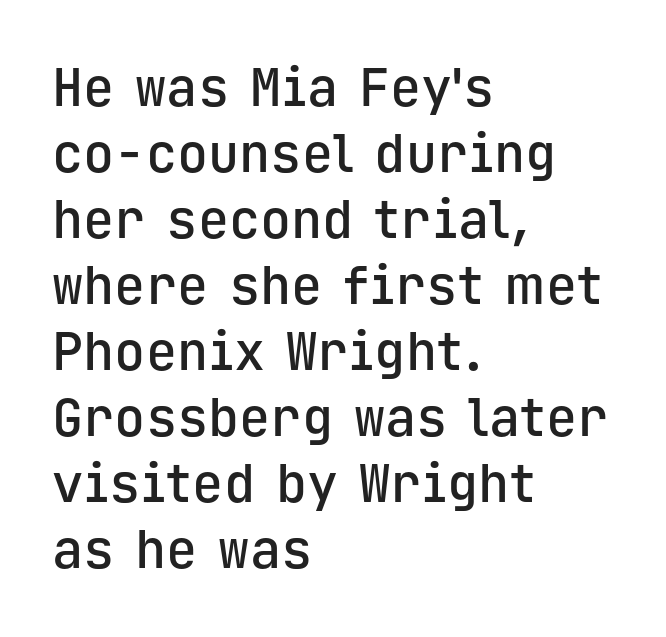
The image shows 52 px semibold sans-serif type, upright, monospaced; set left-aligned, normal line spacing (1.27x), normal letter spacing, not underlined; low stroke contrast and a medium x-height.
